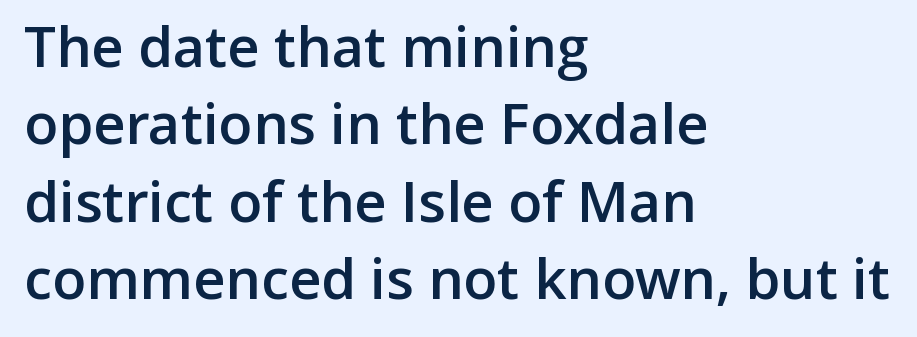
Q: Is the text bold? A: Semi-bold.
Q: Is the text italic (slanted)? A: No, it is upright.
Q: Is the typeface a serif or a sans-serif typeface? A: Sans-serif.
Q: Is the text underlined? A: No.
Q: How is the paragraph aligned? A: Left-aligned.
Q: Is the spacing between letters normal or unusually wide? A: Normal.
Q: Is the spacing between lines tight, normal or loose? A: Normal.
Q: Width (condensed, normal, or wide)? A: Normal.
Q: Stroke contrast? A: Low.
Q: x-height? A: Medium.
Q: Monospaced? A: No.
